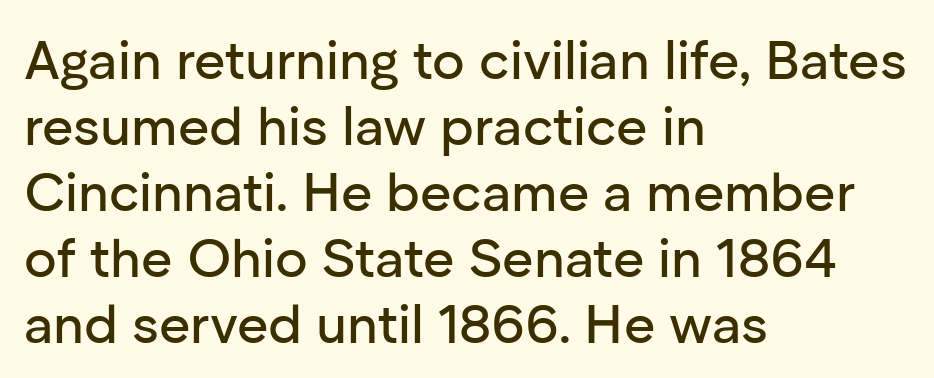
{"serif": "no", "italic": "no", "width": "normal", "stroke_contrast": "low", "x_height": "medium", "monospaced": "no", "underline": "no", "align": "left", "line_spacing_ratio": 1.22, "letter_spacing": "normal", "letter_spacing_em": 0.0, "glyph_px": 54}
